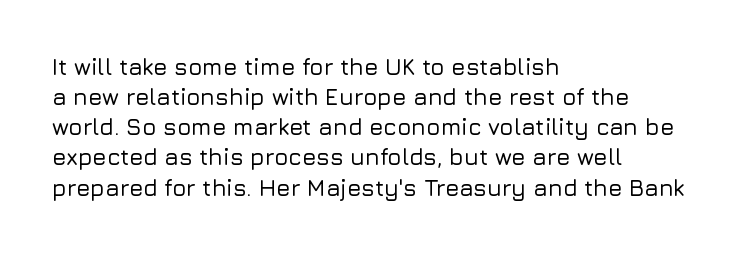
{"italic": "no", "underline": "no", "align": "left", "line_spacing": "normal", "line_spacing_ratio": 1.31, "letter_spacing": "normal", "letter_spacing_em": 0.0, "glyph_px": 23}
